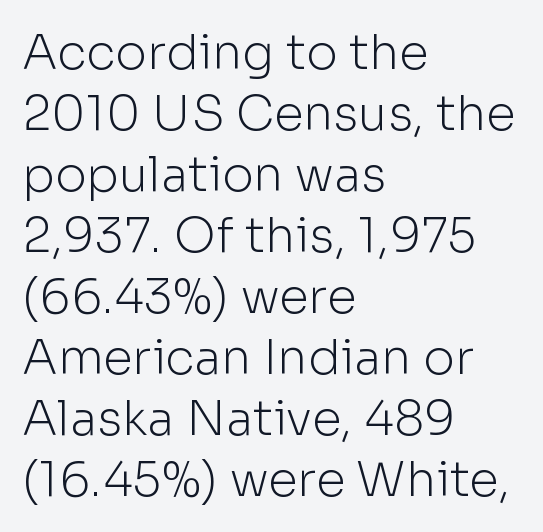
{"serif": "no", "italic": "no", "bold": "no", "weight": "light", "width": "normal", "stroke_contrast": "low", "x_height": "medium", "monospaced": "no", "underline": "no", "align": "left", "line_spacing": "normal", "line_spacing_ratio": 1.27, "letter_spacing": "normal", "letter_spacing_em": 0.0, "glyph_px": 48}
